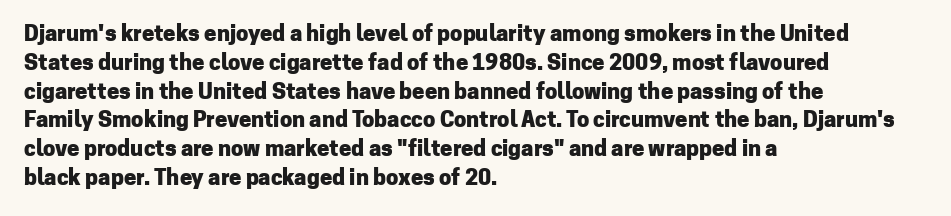
{"italic": "no", "bold": "yes", "underline": "no", "align": "left", "line_spacing": "normal", "line_spacing_ratio": 1.31, "letter_spacing": "normal", "letter_spacing_em": 0.0, "glyph_px": 22}
